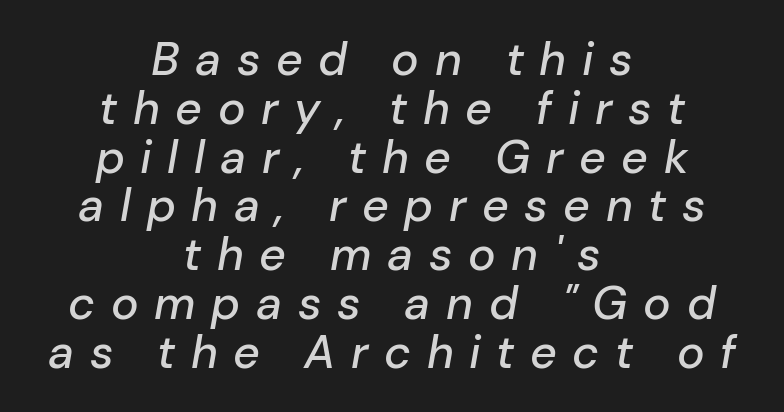
{"italic": "yes", "lean": "right", "slant_degrees": 10, "width": "normal", "stroke_contrast": "low", "x_height": "medium", "monospaced": "no", "underline": "no", "align": "center", "line_spacing": "tight", "line_spacing_ratio": 1.06, "letter_spacing": "wide", "letter_spacing_em": 0.34, "glyph_px": 46}
